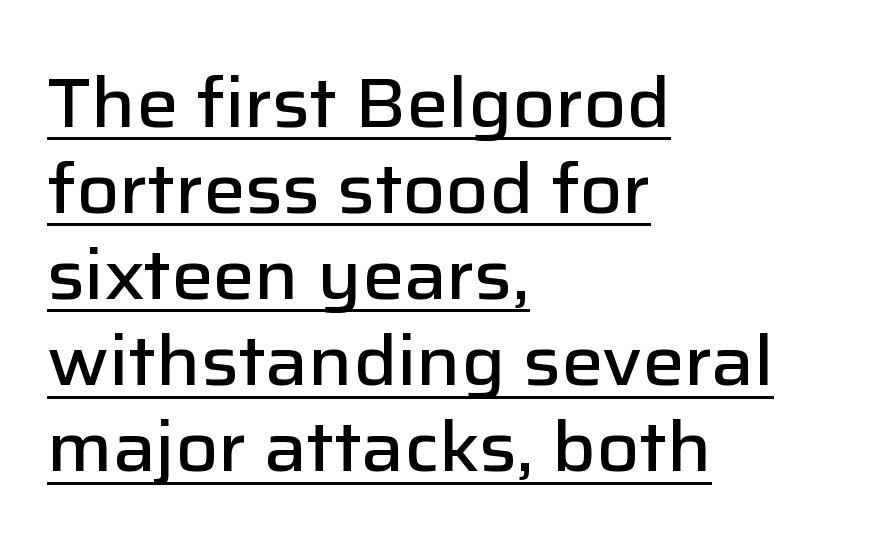
{"serif": "no", "italic": "no", "bold": "semi", "weight": "semibold", "width": "normal", "stroke_contrast": "low", "x_height": "medium", "monospaced": "no", "underline": "yes", "align": "left", "line_spacing_ratio": 1.23, "letter_spacing": "normal", "letter_spacing_em": 0.0, "glyph_px": 70}
